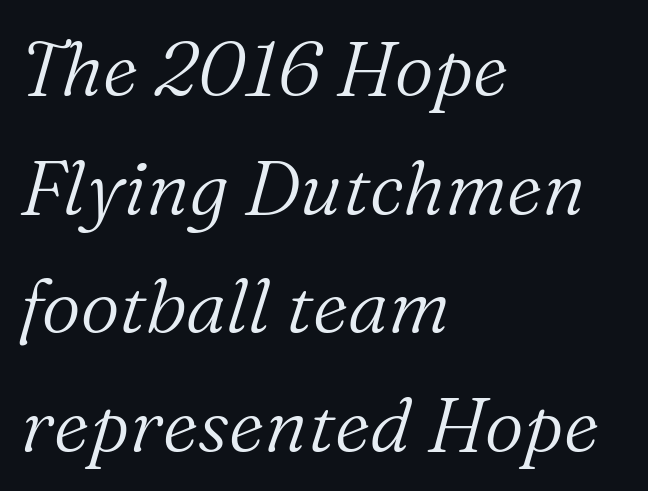
{"serif": "yes", "italic": "yes", "lean": "right", "slant_degrees": 16, "bold": "no", "weight": "light", "width": "normal", "stroke_contrast": "medium", "x_height": "medium", "monospaced": "no", "underline": "no", "align": "left", "line_spacing": "normal", "line_spacing_ratio": 1.56, "letter_spacing": "normal", "letter_spacing_em": 0.0, "glyph_px": 76}
